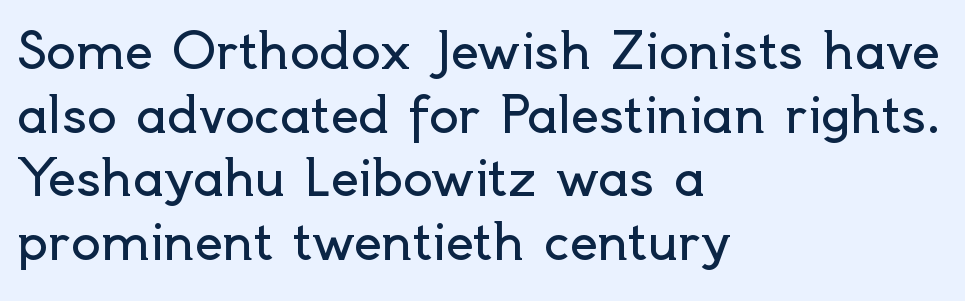
{"serif": "no", "italic": "no", "bold": "no", "weight": "regular", "width": "normal", "x_height": "small", "monospaced": "no", "underline": "no", "align": "left", "line_spacing": "normal", "line_spacing_ratio": 1.3, "letter_spacing": "normal", "letter_spacing_em": 0.0, "glyph_px": 49}
